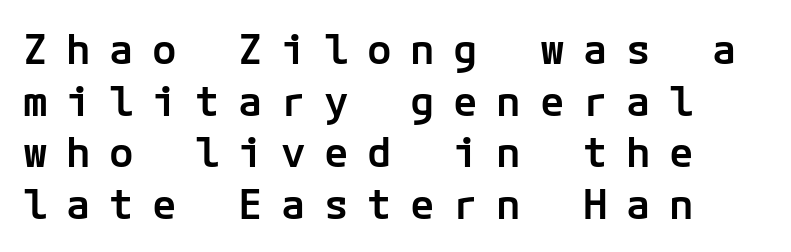
Q: Is the text bold? A: Semi-bold.
Q: Is the text italic (slanted)? A: No, it is upright.
Q: Is the typeface a serif or a sans-serif typeface? A: Sans-serif.
Q: Is the text underlined? A: No.
Q: How is the paragraph aligned? A: Left-aligned.
Q: Is the spacing between letters normal or unusually wide? A: Unusually wide.
Q: Is the spacing between lines tight, normal or loose? A: Normal.
Q: Width (condensed, normal, or wide)? A: Normal.
Q: Stroke contrast? A: Low.
Q: x-height? A: Medium.
